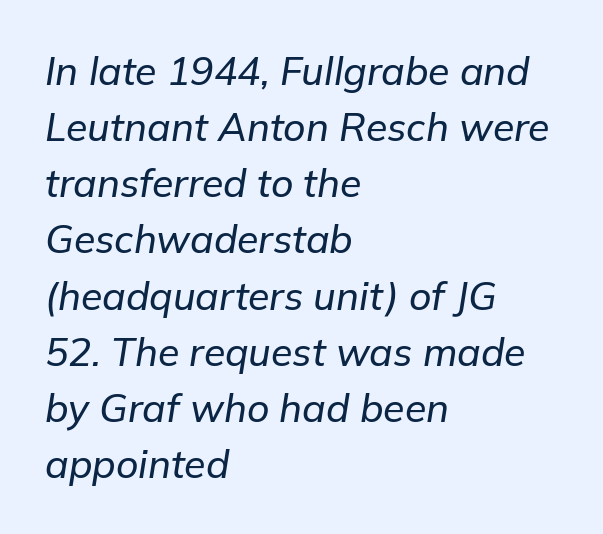
{"italic": "yes", "lean": "right", "slant_degrees": 9, "width": "normal", "stroke_contrast": "low", "x_height": "medium", "monospaced": "no", "underline": "no", "align": "left", "line_spacing": "normal", "line_spacing_ratio": 1.44, "letter_spacing": "normal", "letter_spacing_em": 0.0, "glyph_px": 39}
